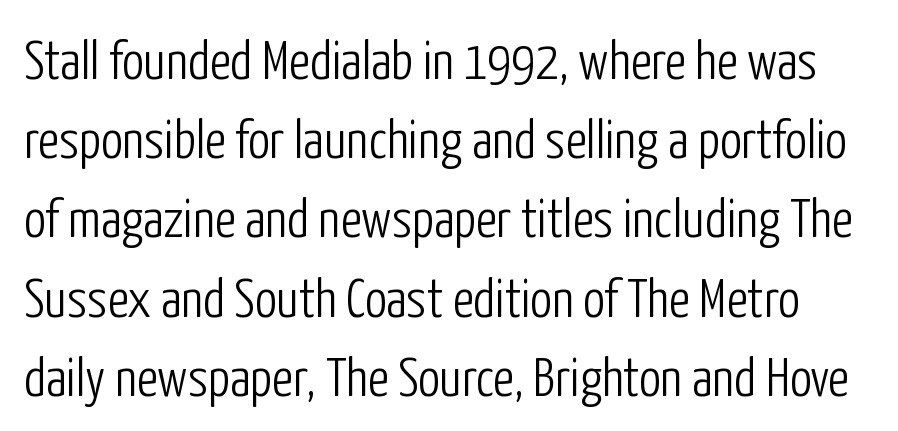
The image shows 55 px light, condensed sans-serif type, upright; set normal line spacing (1.44x), normal letter spacing, not underlined; low stroke contrast and a medium x-height.
